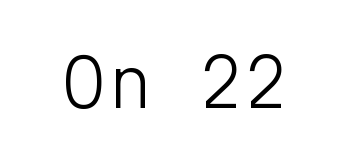
Q: Is the text bold? A: No.
Q: Is the text italic (slanted)? A: No, it is upright.
Q: Is the typeface a serif or a sans-serif typeface? A: Sans-serif.
Q: Is the text underlined? A: No.
Q: Is the spacing between letters normal or unusually wide? A: Normal.
Q: Width (condensed, normal, or wide)? A: Normal.
Q: Stroke contrast? A: Low.
Q: x-height? A: Medium.
Q: Monospaced? A: Yes.
